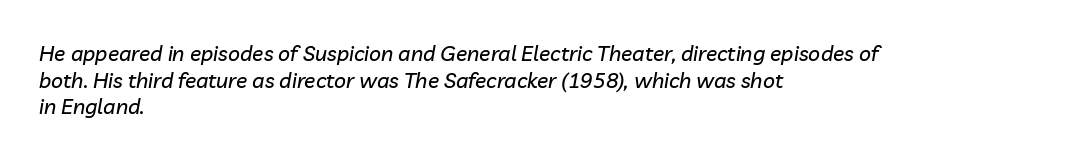
Q: Is the text italic (slanted)? A: Yes, it leans right by about 10 degrees.
Q: Is the text underlined? A: No.
Q: How is the paragraph aligned? A: Left-aligned.
Q: Is the spacing between letters normal or unusually wide? A: Normal.
Q: Is the spacing between lines tight, normal or loose? A: Normal.
